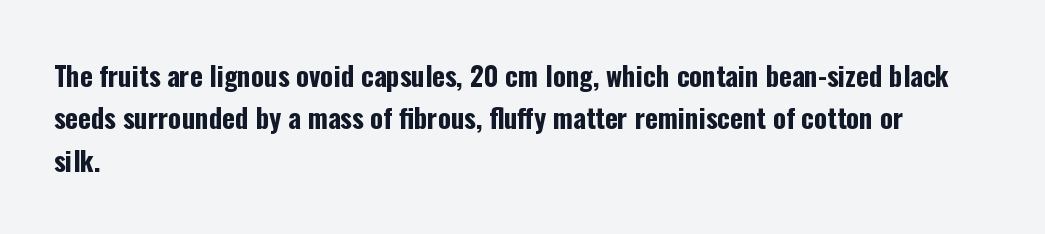
The axis of the letterforms is exactly vertical. The passage is arranged the way most books set body copy — flush left. Beneath every word, the page is bare. Summary of weight: heavy, a full bold. In terms of leading, this rendering sits right in the middle.
